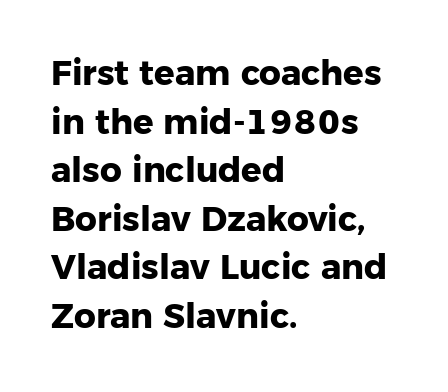
Typeset ragged right — the left edge is the straight one. Rule under the text: the space is simply empty. Nothing sits at the stroke ends, so this counts as sans-serif. A typesetter would call this proportional, since set widths differ per character. Italic: no, the glyphs are upright roman.
